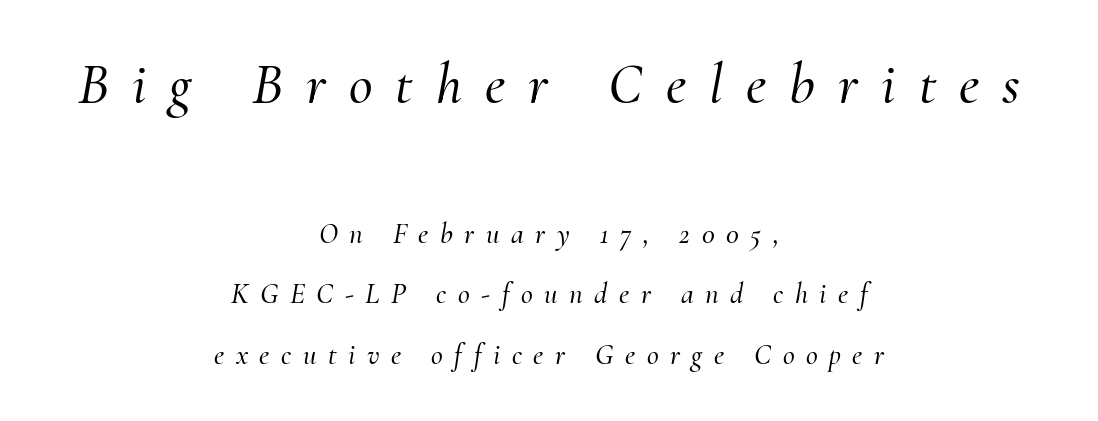
{"serif": "yes", "italic": "yes", "lean": "right", "slant_degrees": 10, "width": "normal", "stroke_contrast": "medium", "x_height": "small", "monospaced": "no", "underline": "no", "align": "center", "line_spacing": "loose", "line_spacing_ratio": 2.09, "letter_spacing": "wide", "letter_spacing_em": 0.4, "larger_block": "first", "size_ratio": 2.0, "glyph_px": 58}
